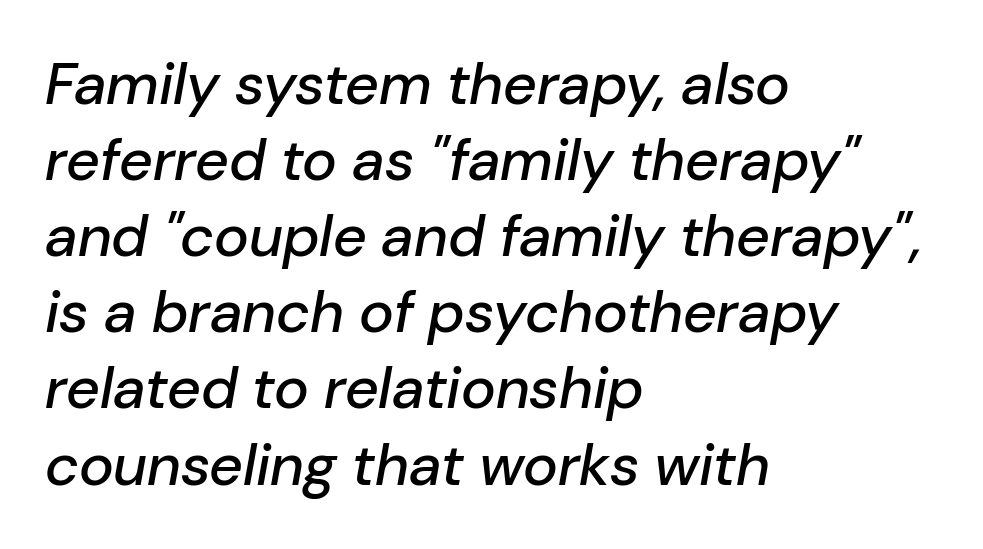
Does the copy run flush right? No — it runs flush left. The lines sit at an ordinary, default distance from one another. What stands out about the letter spacing? Nothing — it is the standard amount. The passage shown is typed in a proportional face where columns would drift. The specimen reads as italic at a glance. The gap between lines stays unmarked.
